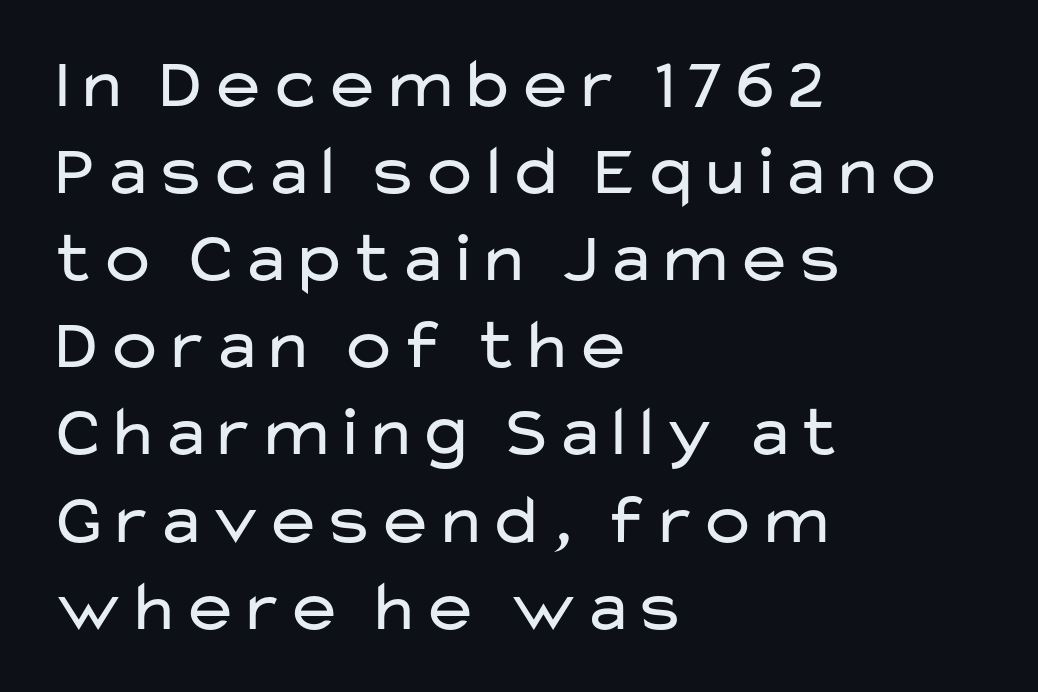
The image shows 72 px regular-weight, wide sans-serif type, upright; set left-aligned, line spacing 1.21x, normal letter spacing, not underlined; low stroke contrast and a medium x-height.
